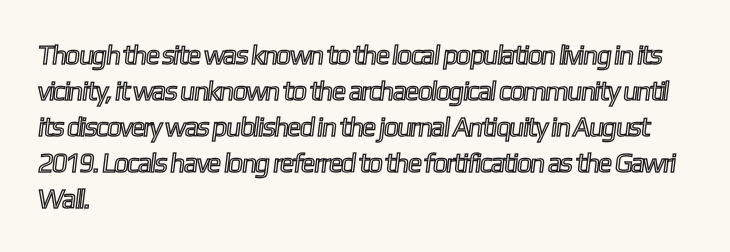
The image shows 27 px text type; set left-aligned, normal line spacing (1.33x), normal letter spacing, not underlined.
